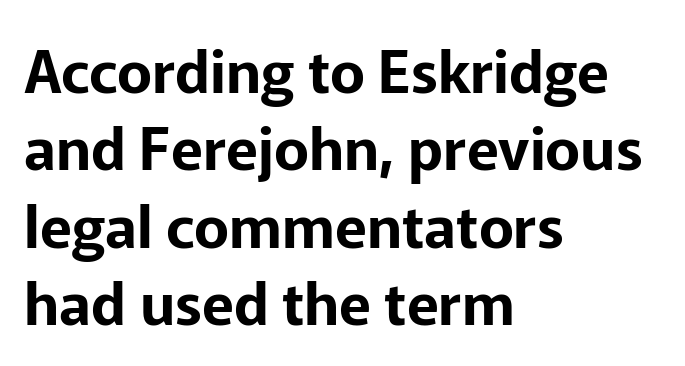
Q: Is the text italic (slanted)? A: No, it is upright.
Q: Is the typeface a serif or a sans-serif typeface? A: Sans-serif.
Q: Is the text underlined? A: No.
Q: How is the paragraph aligned? A: Left-aligned.
Q: Is the spacing between letters normal or unusually wide? A: Normal.
Q: Is the spacing between lines tight, normal or loose? A: Normal.
Q: Width (condensed, normal, or wide)? A: Normal.
Q: Stroke contrast? A: Low.
Q: x-height? A: Medium.
Q: Monospaced? A: No.
